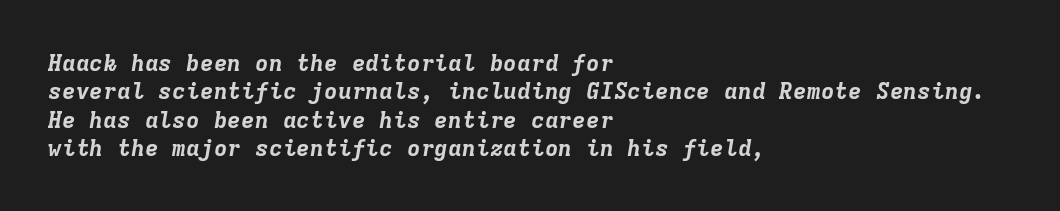
Check under the words: just untouched page. Each line starts at the same left margin while the right side varies. In terms of posture, this sample is oblique. The tracking reads as untouched default to a designer's eye. On the weight axis this lands at bold, roughly 700.
